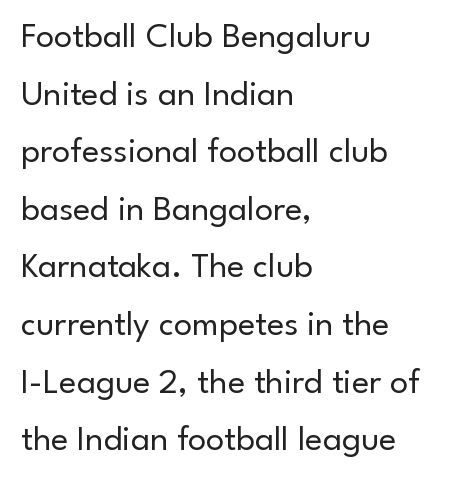
The image shows 36 px regular-weight sans-serif type, upright; set left-aligned, normal line spacing (1.6x), normal letter spacing, not underlined; low stroke contrast and a small x-height.
